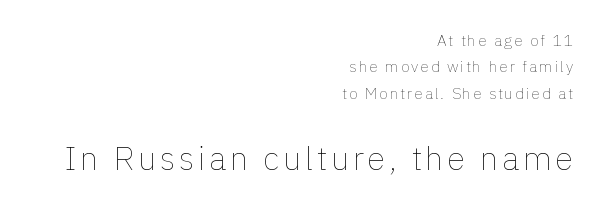
Q: Is the text bold? A: No.
Q: Is the text italic (slanted)? A: No, it is upright.
Q: Is the text underlined? A: No.
Q: How is the paragraph aligned? A: Right-aligned.
Q: Is the spacing between lines tight, normal or loose? A: Normal.
Q: Which block of text is set in a larger size, the first (top) or the second (bottom)? A: The second (bottom) one.
Q: Width (condensed, normal, or wide)? A: Normal.
Q: Stroke contrast? A: Low.
Q: x-height? A: Medium.
Q: Monospaced? A: No.
